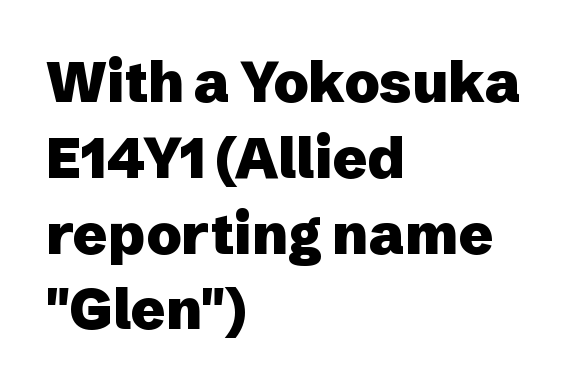
The image shows 57 px heavy sans-serif type, upright; set left-aligned, normal line spacing (1.33x), normal letter spacing, not underlined; low stroke contrast and a medium x-height.
